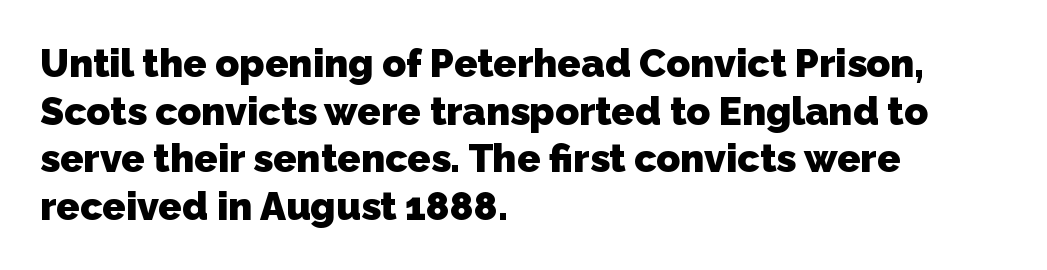
Q: Is the text bold? A: Yes.
Q: Is the typeface a serif or a sans-serif typeface? A: Sans-serif.
Q: Is the text underlined? A: No.
Q: How is the paragraph aligned? A: Left-aligned.
Q: Is the spacing between letters normal or unusually wide? A: Normal.
Q: Width (condensed, normal, or wide)? A: Normal.
Q: Stroke contrast? A: Low.
Q: x-height? A: Medium.
Q: Monospaced? A: No.
